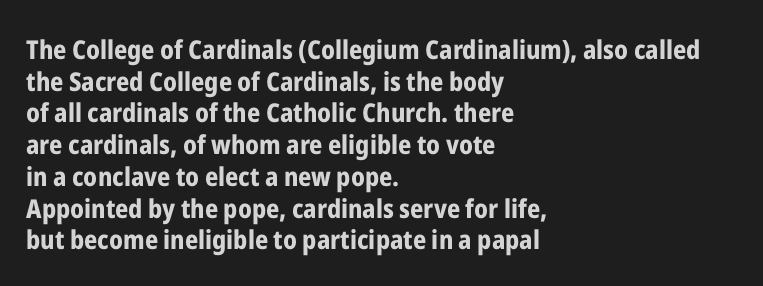
Q: Is the text bold? A: Yes.
Q: Is the text italic (slanted)? A: No, it is upright.
Q: Is the text underlined? A: No.
Q: How is the paragraph aligned? A: Left-aligned.
Q: Is the spacing between letters normal or unusually wide? A: Normal.
